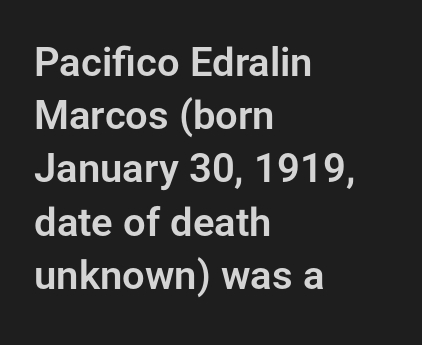
Words appear dense and cohesive because spacing is normal. Beneath every word, the page is bare. This is the regular roman posture of the typeface. A student would call this left alignment; a typographer would say flush left, rag right. Note: no serifs on the glyphs. Varying glyph widths throughout — classic text-font behaviour.
